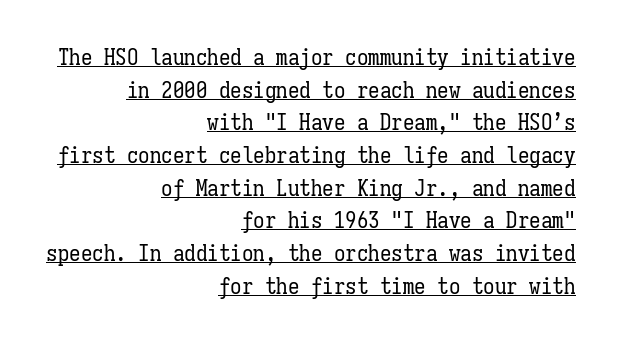
{"italic": "no", "bold": "no", "underline": "yes", "align": "right", "line_spacing": "normal", "line_spacing_ratio": 1.42, "letter_spacing": "normal", "letter_spacing_em": 0.0, "glyph_px": 23}
